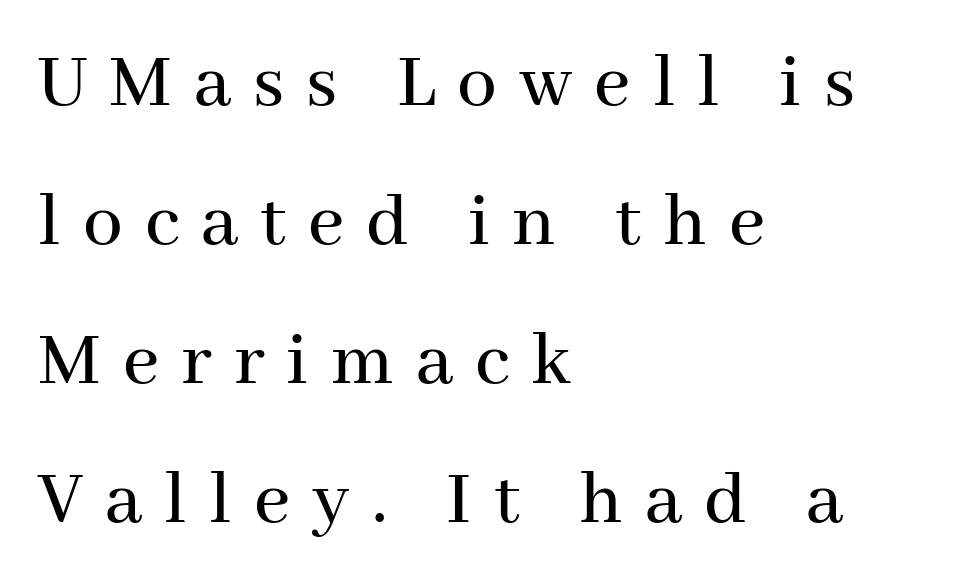
The paragraph has a hard left edge and a soft right edge. The tracking reads as deliberately expanded to a designer's eye. Here the designer chose a conventional face with non-uniform glyph widths. Note: serifs present on the glyphs. Type without underlining. Italic? Not at all — the glyphs are vertical.
